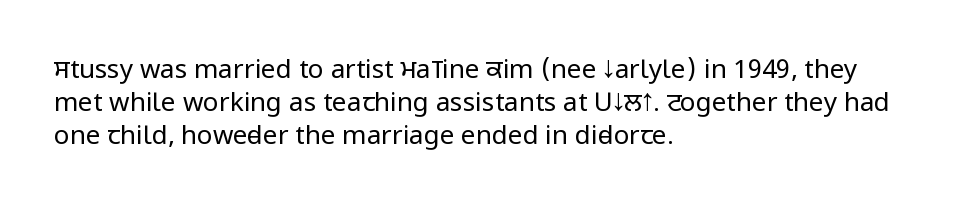
The image shows 26 px text type, upright; set left-aligned, normal line spacing (1.26x), normal letter spacing, not underlined.
